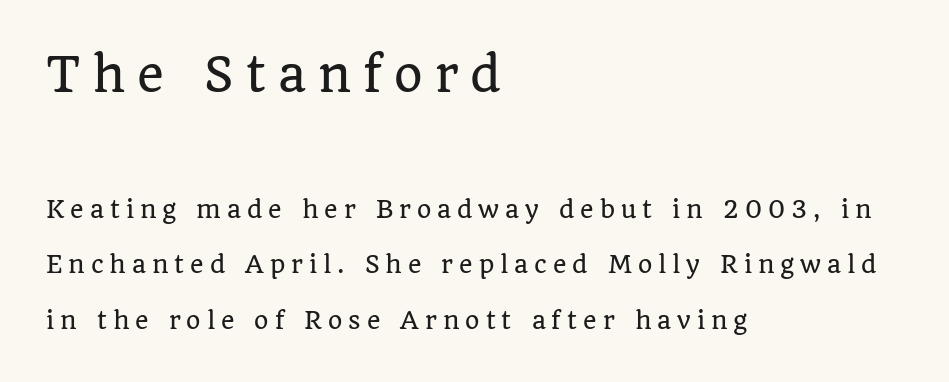
If you drew a line through each stem, it would be perfectly vertical. Spacing verdict: proportional, widths tailored to each character. Compared with typical body copy, the letter spacing here is much looser. Airy leading. A student would call this left alignment; a typographer would say flush left, rag right. To sum up the face: it has serifs.
